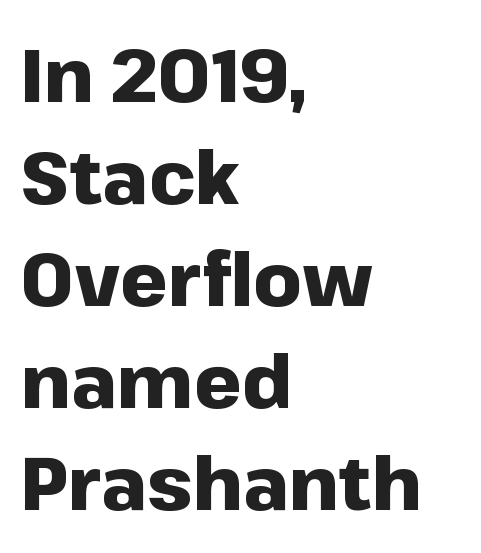
The image shows 75 px heavy sans-serif type, upright; set left-aligned, normal line spacing (1.36x), normal letter spacing, not underlined; low stroke contrast and a medium x-height.
